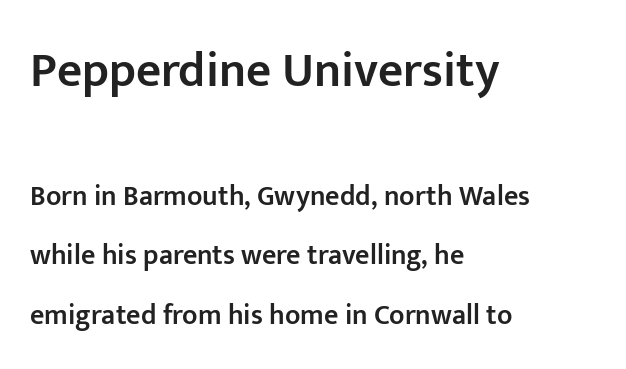
Q: Is the text bold? A: Semi-bold.
Q: Is the text italic (slanted)? A: No, it is upright.
Q: Is the typeface a serif or a sans-serif typeface? A: Sans-serif.
Q: Is the text underlined? A: No.
Q: How is the paragraph aligned? A: Left-aligned.
Q: Is the spacing between letters normal or unusually wide? A: Normal.
Q: Is the spacing between lines tight, normal or loose? A: Loose.
Q: Which block of text is set in a larger size, the first (top) or the second (bottom)? A: The first (top) one.
Q: Width (condensed, normal, or wide)? A: Normal.
Q: Stroke contrast? A: Low.
Q: x-height? A: Medium.
Q: Monospaced? A: No.
